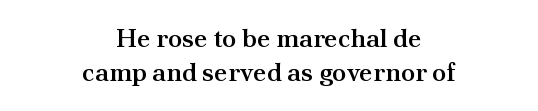
Look at the tracking — it's just the regular setting, nothing added. The passage is arranged like a title page — every line centered. A bare baseline throughout the passage. Italic: no, the glyphs are upright roman. A somewhat darkened texture: the type is semibold rather than bold.
